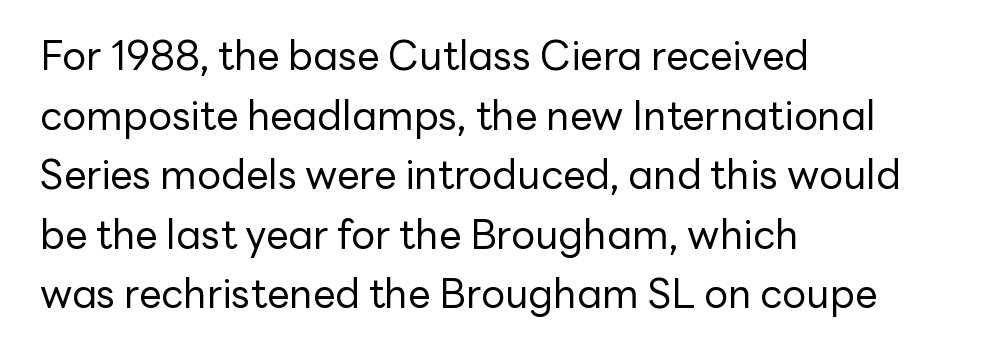
Grotesque or geometric, the face here clearly has no serifs. Does the copy run flush right? No — it runs flush left. Does the lettering tilt? It doesn't — this is upright. The line-height multiplier appears to be the usual default.
